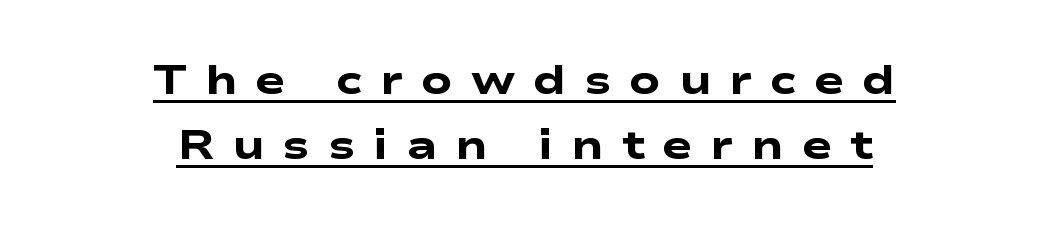
Q: Is the text bold? A: Yes.
Q: Is the typeface a serif or a sans-serif typeface? A: Sans-serif.
Q: Is the text underlined? A: Yes.
Q: How is the paragraph aligned? A: Centered.
Q: Is the spacing between letters normal or unusually wide? A: Unusually wide.
Q: Is the spacing between lines tight, normal or loose? A: Normal.
Q: Width (condensed, normal, or wide)? A: Wide.
Q: Stroke contrast? A: Low.
Q: x-height? A: Medium.
Q: Monospaced? A: No.
